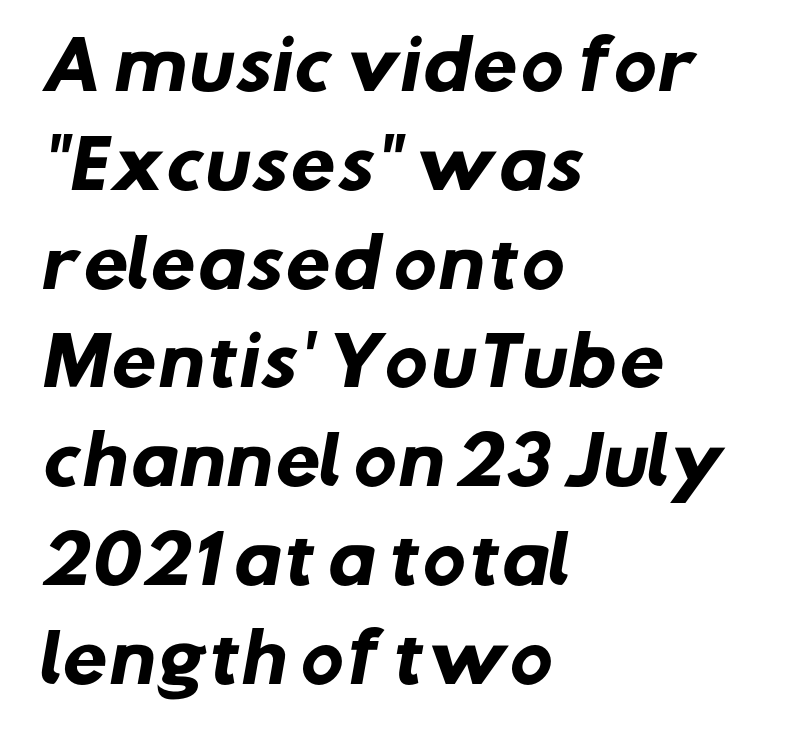
Q: Is the text bold? A: Yes.
Q: Is the typeface a serif or a sans-serif typeface? A: Sans-serif.
Q: Is the text underlined? A: No.
Q: How is the paragraph aligned? A: Left-aligned.
Q: Is the spacing between letters normal or unusually wide? A: Normal.
Q: Is the spacing between lines tight, normal or loose? A: Normal.
Q: Width (condensed, normal, or wide)? A: Normal.
Q: Stroke contrast? A: Low.
Q: x-height? A: Medium.
Q: Monospaced? A: No.
